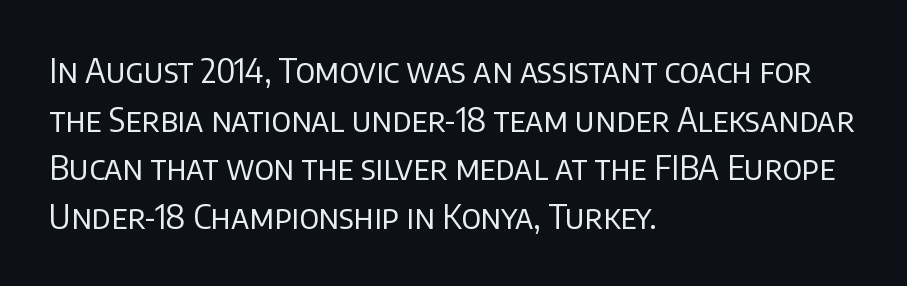
The image shows 33 px regular-weight sans-serif type, upright; set left-aligned, normal line spacing (1.47x), normal letter spacing, not underlined; low stroke contrast and a large x-height.
